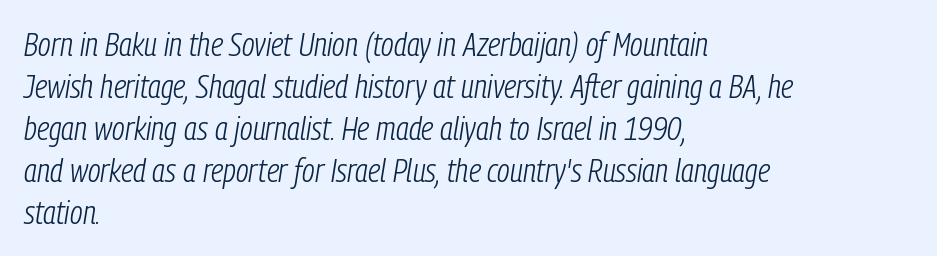
The image shows 33 px light, condensed type, italic (leaning right); set left-aligned, normal line spacing (1.27x), normal letter spacing, not underlined; low stroke contrast and a medium x-height.
